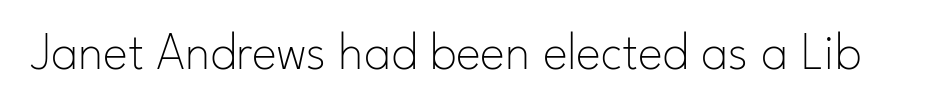
{"serif": "no", "italic": "no", "bold": "no", "weight": "thin", "width": "normal", "stroke_contrast": "low", "x_height": "small", "monospaced": "no", "underline": "no", "letter_spacing": "normal", "letter_spacing_em": 0.0, "glyph_px": 53}
